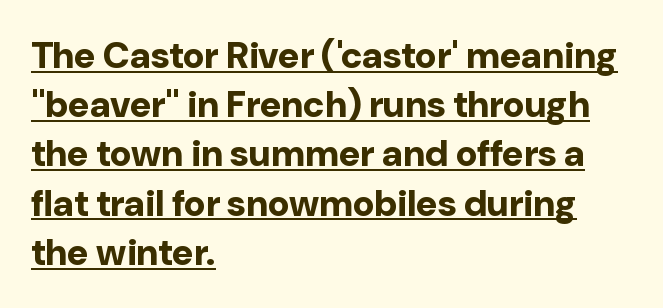
{"serif": "no", "italic": "no", "bold": "yes", "weight": "bold", "width": "normal", "stroke_contrast": "low", "x_height": "medium", "monospaced": "no", "underline": "yes", "align": "left", "line_spacing": "normal", "line_spacing_ratio": 1.33, "letter_spacing": "normal", "letter_spacing_em": 0.0, "glyph_px": 37}
